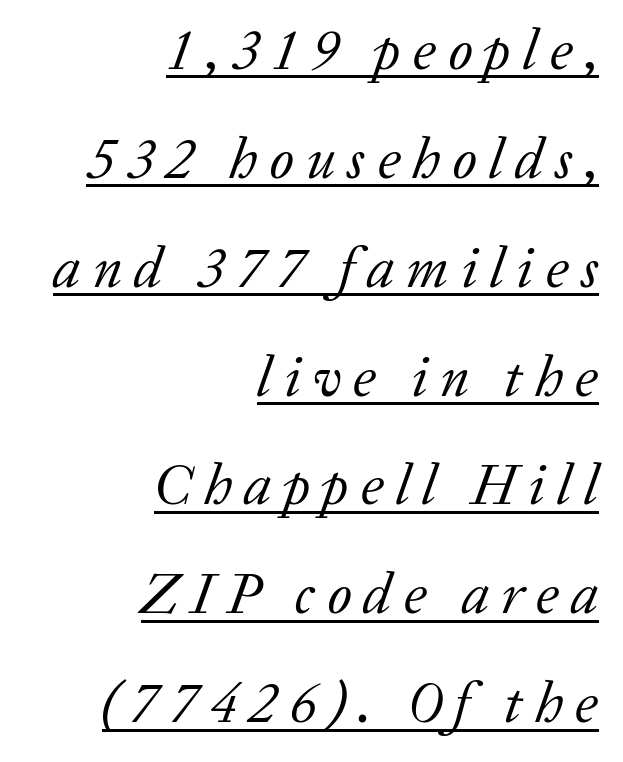
{"serif": "yes", "italic": "yes", "lean": "right", "slant_degrees": 20, "bold": "no", "weight": "regular", "width": "normal", "stroke_contrast": "low", "x_height": "medium", "monospaced": "no", "underline": "yes", "align": "right", "line_spacing": "loose", "line_spacing_ratio": 1.91, "letter_spacing": "wide", "letter_spacing_em": 0.21, "glyph_px": 57}
